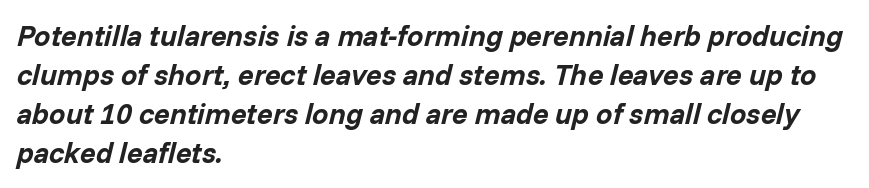
Has an underline been added? It has not. The strokes are fattened all the way to bold. The passage shown is typed in a proportional face where columns would drift. Each line starts at the same left margin while the right side varies. The gaps between neighbouring characters are ordinary and unremarkable. Style check: oblique.
